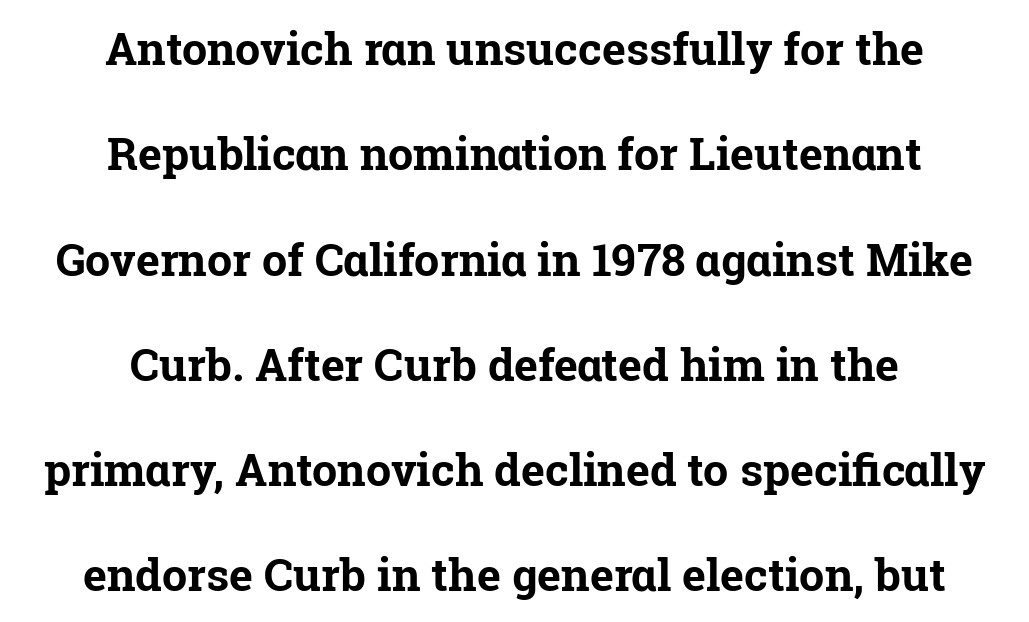
The image shows 45 px bold serif type, upright; set centered, loose line spacing (2.34x), normal letter spacing, not underlined; low stroke contrast and a medium x-height.
